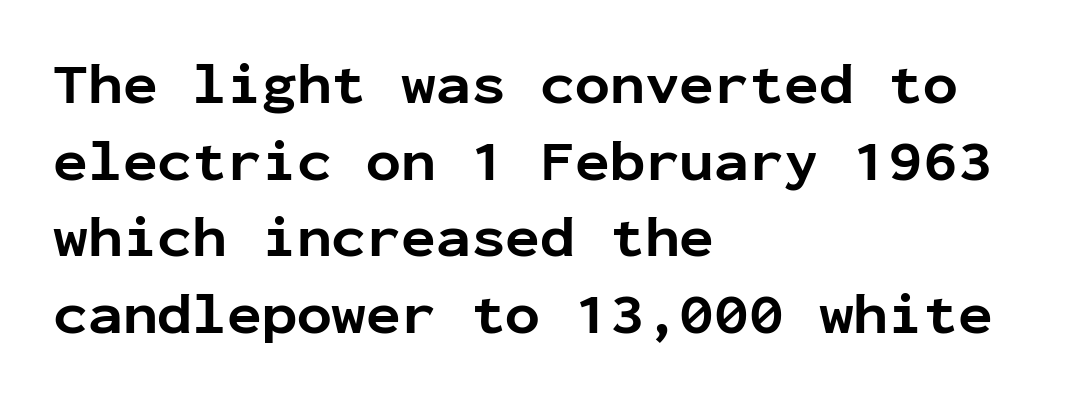
Q: Is the text bold? A: Yes.
Q: Is the text italic (slanted)? A: No, it is upright.
Q: Is the typeface a serif or a sans-serif typeface? A: Sans-serif.
Q: Is the text underlined? A: No.
Q: How is the paragraph aligned? A: Left-aligned.
Q: Is the spacing between letters normal or unusually wide? A: Normal.
Q: Is the spacing between lines tight, normal or loose? A: Normal.
Q: Width (condensed, normal, or wide)? A: Normal.
Q: Stroke contrast? A: Low.
Q: x-height? A: Medium.
Q: Monospaced? A: Yes.
